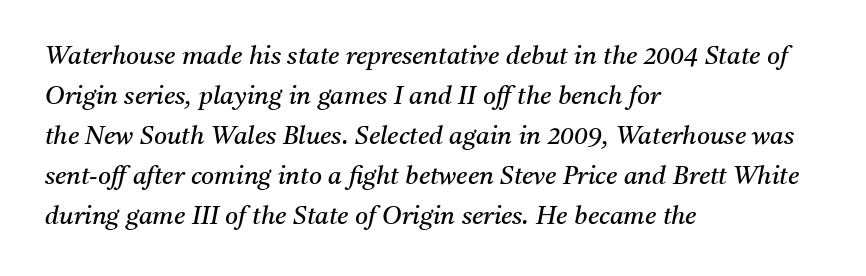
{"italic": "yes", "lean": "right", "slant_degrees": 11, "bold": "no", "underline": "no", "align": "left", "line_spacing": "normal", "line_spacing_ratio": 1.6, "letter_spacing": "normal", "letter_spacing_em": 0.0, "glyph_px": 25}
